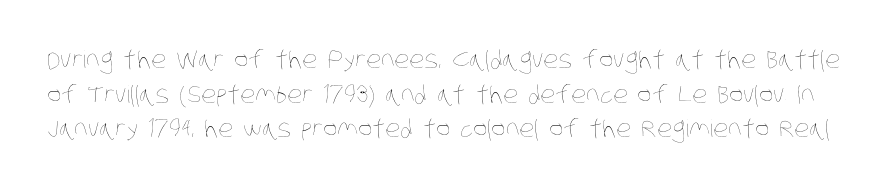
Leading: standard. Check the space under the baseline: it is left empty. Is the type heavy? It reads as light-to-regular instead. This sample uses plain, unmodified letter spacing.
